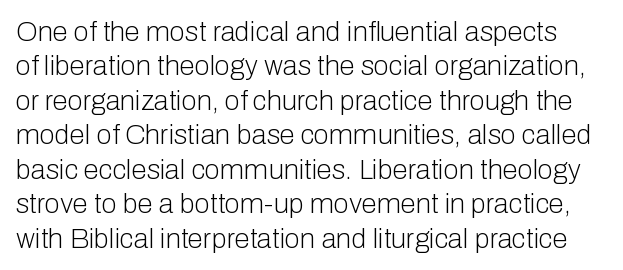
Q: Is the text bold? A: No.
Q: Is the text italic (slanted)? A: No, it is upright.
Q: Is the typeface a serif or a sans-serif typeface? A: Sans-serif.
Q: Is the text underlined? A: No.
Q: Is the spacing between letters normal or unusually wide? A: Normal.
Q: Width (condensed, normal, or wide)? A: Normal.
Q: Stroke contrast? A: Low.
Q: x-height? A: Medium.
Q: Monospaced? A: No.
